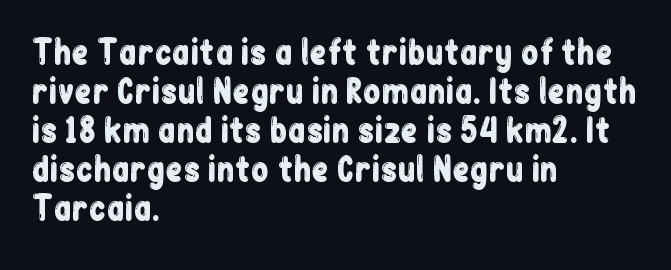
{"serif": "no", "italic": "no", "width": "condensed", "stroke_contrast": "low", "x_height": "medium", "monospaced": "no", "underline": "no", "align": "left", "line_spacing_ratio": 1.22, "letter_spacing": "normal", "letter_spacing_em": 0.0, "glyph_px": 32}
